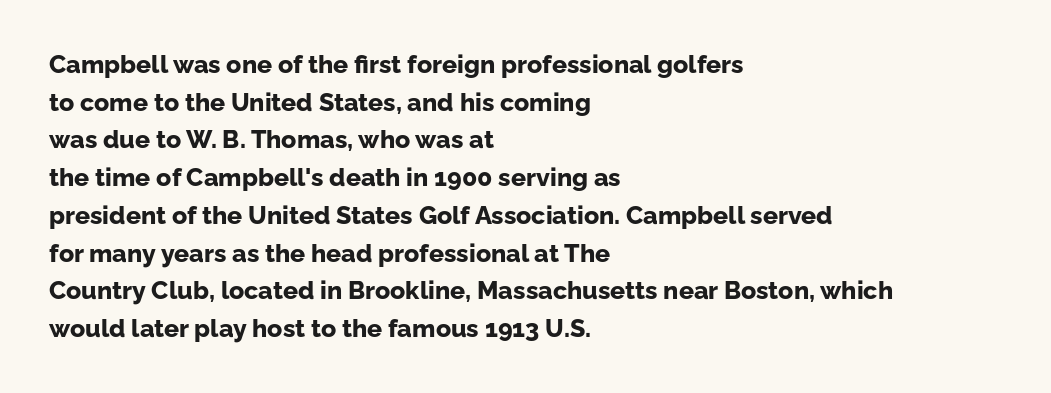
Students, note that the glyphs here touch the page at normal intervals. The vertical gap from one line to the next is medium. The lettering stays uniformly vertical, giving the passage a roman look. The lines are quadded left. Heft: maximum for text — a bold. Type without underlining.
